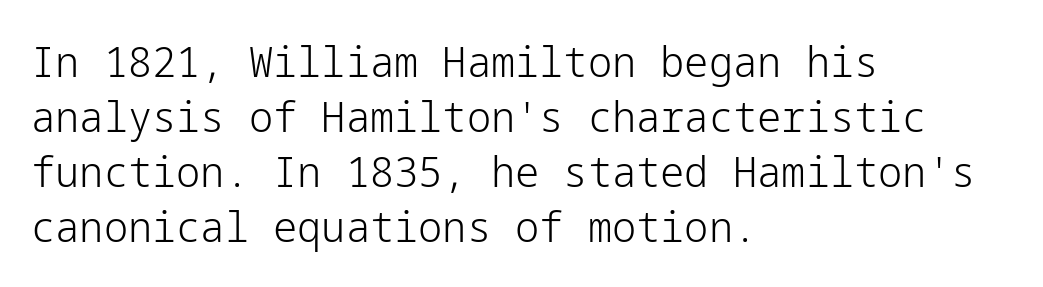
The image shows 43 px light sans-serif type, upright; set left-aligned, normal line spacing (1.28x), normal letter spacing, not underlined; low stroke contrast and a medium x-height.
